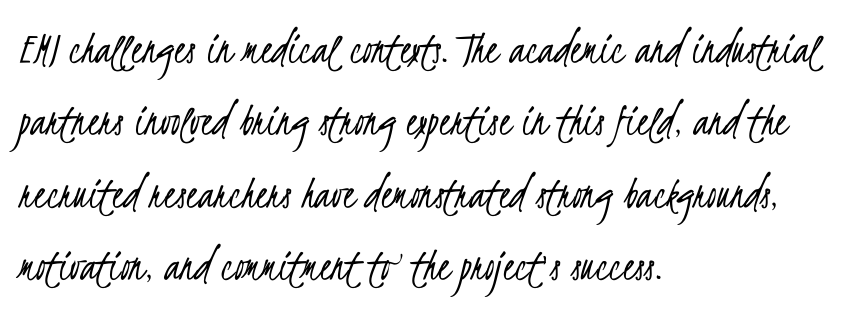
Stems and bowls with no extra thickness — not bold. Reading down the block, your eye returns to a fixed left position each line. To sum up the face: it is a sans, with no serifs. What's the leading like? Ordinary, nothing unusual. Look at the tracking — it's just the regular setting, nothing added.
